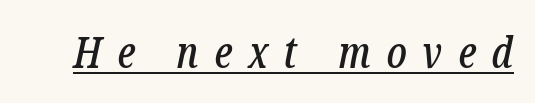
The lettering is marked with a stroke running underneath it. The passage shown is typed in a proportional face where columns would drift. The specimen reads as italic at a glance. Short note: letters widely spaced.
